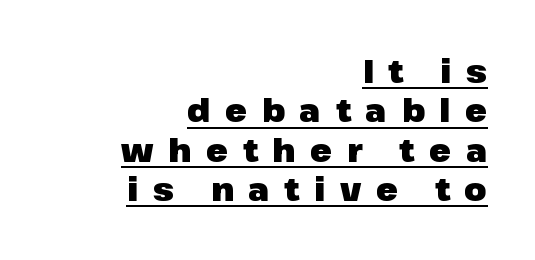
{"serif": "no", "italic": "no", "bold": "yes", "weight": "heavy", "width": "normal", "stroke_contrast": "low", "x_height": "medium", "monospaced": "no", "underline": "yes", "align": "right", "line_spacing_ratio": 1.23, "letter_spacing": "wide", "letter_spacing_em": 0.46, "glyph_px": 32}
